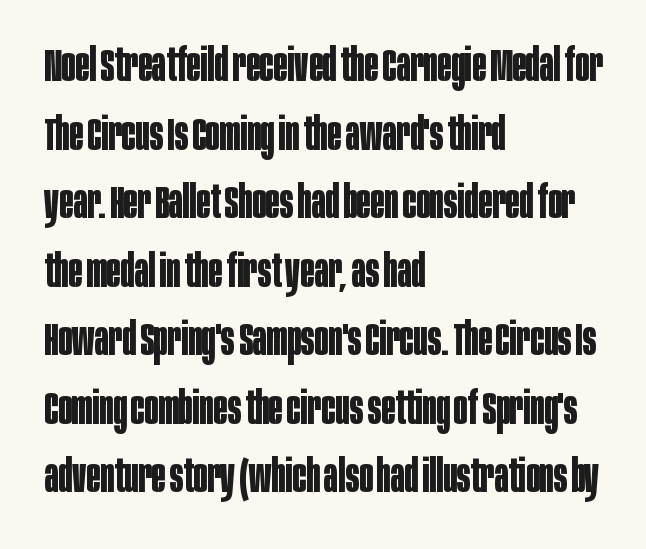
The image shows 46 px bold, condensed sans-serif type, upright; set left-aligned, normal line spacing (1.49x), normal letter spacing, not underlined; low stroke contrast and a large x-height.
